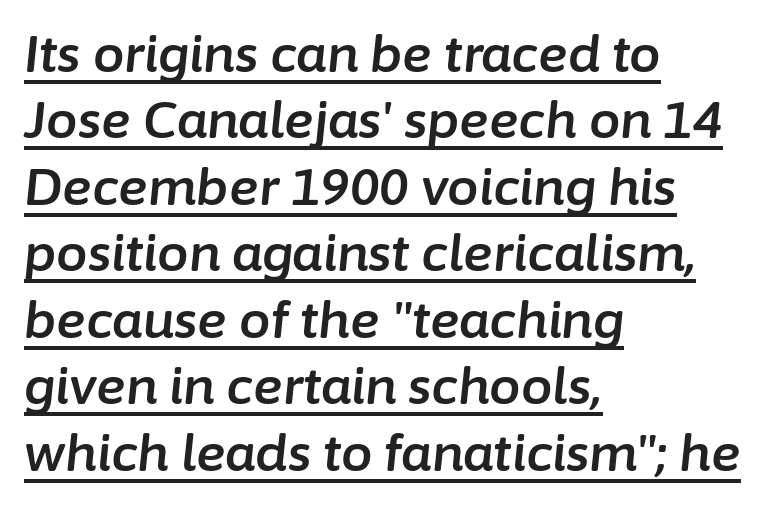
Q: Is the text italic (slanted)? A: Yes, it leans right by about 6 degrees.
Q: Is the text underlined? A: Yes.
Q: How is the paragraph aligned? A: Left-aligned.
Q: Is the spacing between letters normal or unusually wide? A: Normal.
Q: Is the spacing between lines tight, normal or loose? A: Normal.
Q: Width (condensed, normal, or wide)? A: Normal.
Q: Stroke contrast? A: Low.
Q: x-height? A: Medium.
Q: Monospaced? A: No.
